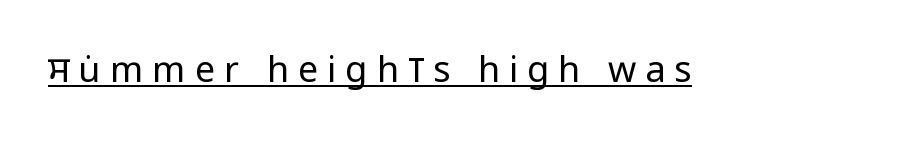
Q: Is the text bold? A: No.
Q: Is the text italic (slanted)? A: No, it is upright.
Q: Is the typeface a serif or a sans-serif typeface? A: Sans-serif.
Q: Is the text underlined? A: Yes.
Q: Is the spacing between letters normal or unusually wide? A: Unusually wide.
Q: Width (condensed, normal, or wide)? A: Condensed.
Q: Stroke contrast? A: Low.
Q: x-height? A: Large.
Q: Monospaced? A: No.
